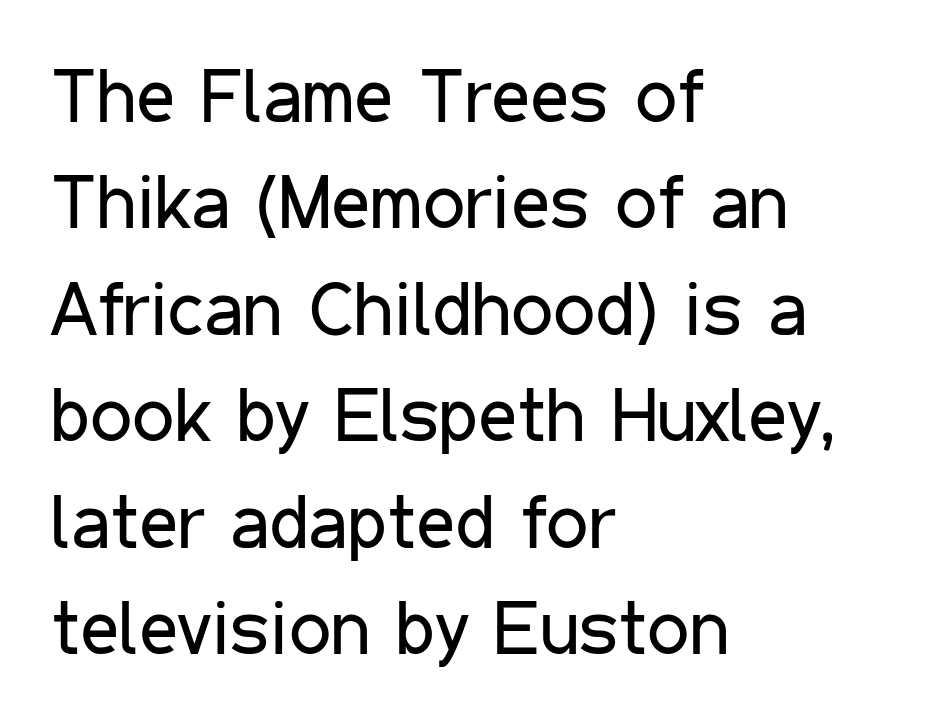
The image shows 75 px regular-weight, condensed sans-serif type, upright; set left-aligned, normal line spacing (1.42x), normal letter spacing, not underlined; low stroke contrast and a medium x-height.
